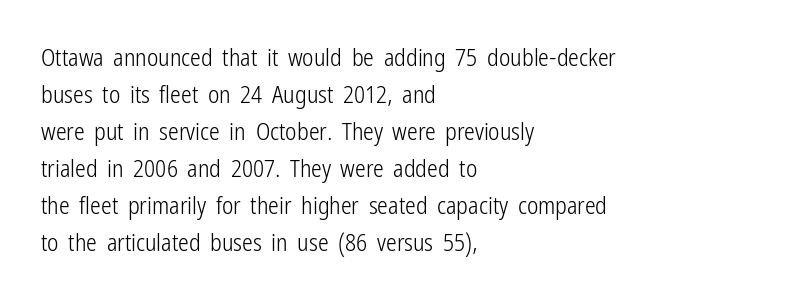
Vertical strokes here are truly vertical. Every row of glyphs begins at an identical x-position on the left. Between one letter and the next there's only the usual sliver of space. Only glyphs here, with clear space below each row.
